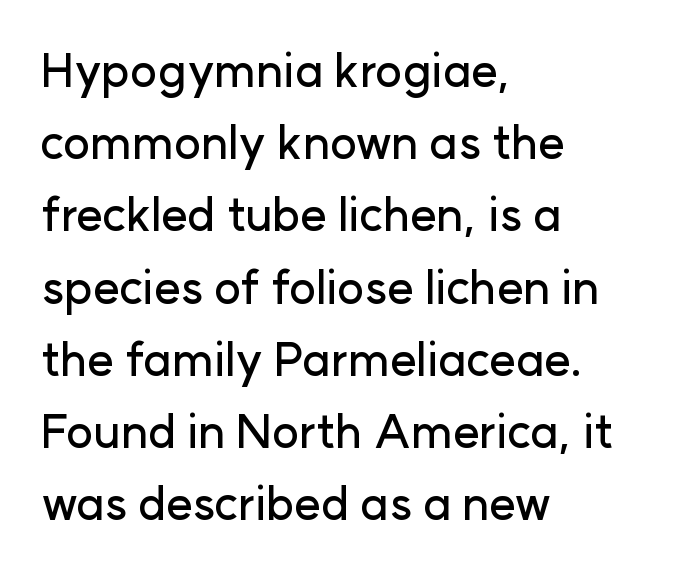
Q: Is the text italic (slanted)? A: No, it is upright.
Q: Is the typeface a serif or a sans-serif typeface? A: Sans-serif.
Q: Is the text underlined? A: No.
Q: How is the paragraph aligned? A: Left-aligned.
Q: Is the spacing between letters normal or unusually wide? A: Normal.
Q: Is the spacing between lines tight, normal or loose? A: Normal.
Q: Width (condensed, normal, or wide)? A: Normal.
Q: Stroke contrast? A: Low.
Q: x-height? A: Medium.
Q: Monospaced? A: No.
